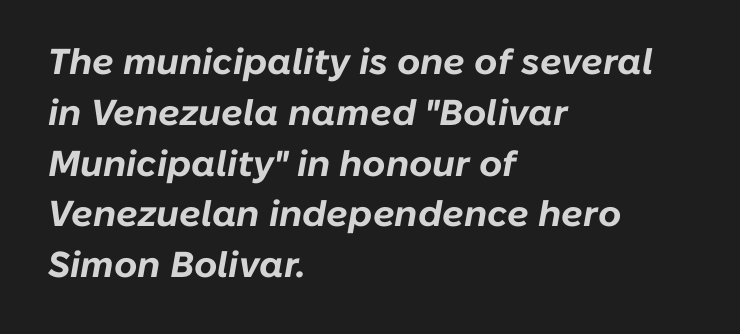
Q: Is the text bold? A: Yes.
Q: Is the text italic (slanted)? A: Yes, it leans right by about 10 degrees.
Q: Is the text underlined? A: No.
Q: How is the paragraph aligned? A: Left-aligned.
Q: Is the spacing between letters normal or unusually wide? A: Normal.
Q: Is the spacing between lines tight, normal or loose? A: Normal.
Q: Width (condensed, normal, or wide)? A: Normal.
Q: Stroke contrast? A: Low.
Q: x-height? A: Medium.
Q: Monospaced? A: No.
